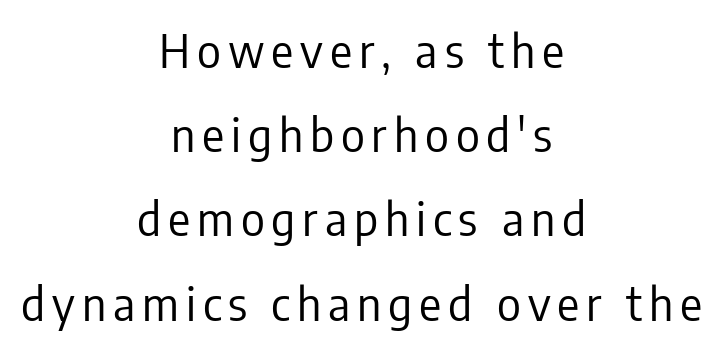
The letters carry no serifs — their stems end cleanly without finishing strokes. This sample has the flowing, uneven cadence of proportional lettering. Anything drawn beneath the words? Only blank space. These glyphs show unthickened strokes, regular width or finer. It's the straight-up-and-down kind of type.
